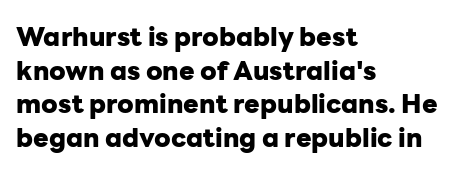
{"italic": "no", "bold": "yes", "underline": "no", "align": "left", "line_spacing": "normal", "line_spacing_ratio": 1.29, "letter_spacing": "normal", "letter_spacing_em": 0.0, "glyph_px": 26}
